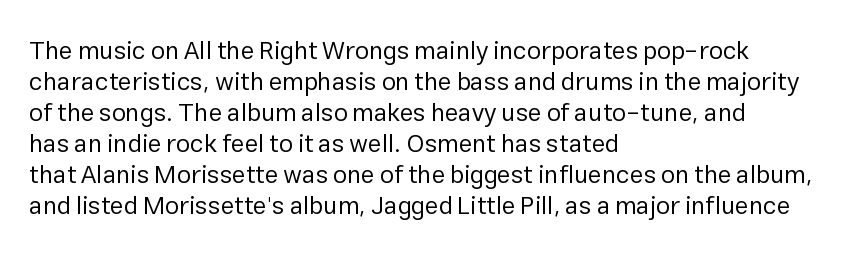
{"italic": "no", "bold": "no", "underline": "no", "align": "left", "line_spacing_ratio": 1.24, "letter_spacing": "normal", "letter_spacing_em": 0.0, "glyph_px": 25}
